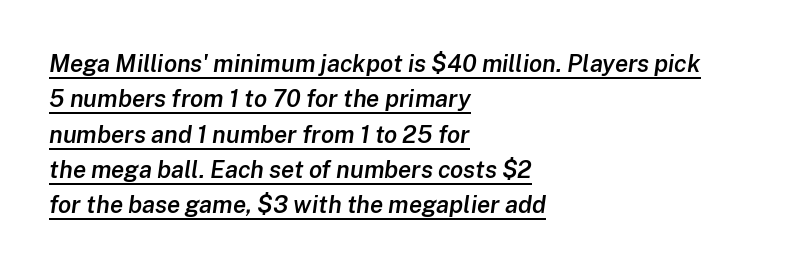
How are the letters spaced? Ordinarily, with no added tracking. A typographer would call this underscored text. Evenly set lines give the paragraph a standard silhouette. These words are printed semibold, heavier than regular yet not bold. Does the lettering tilt? It does — this is italic. Horizontally, the lines are justified to the leading edge only.
